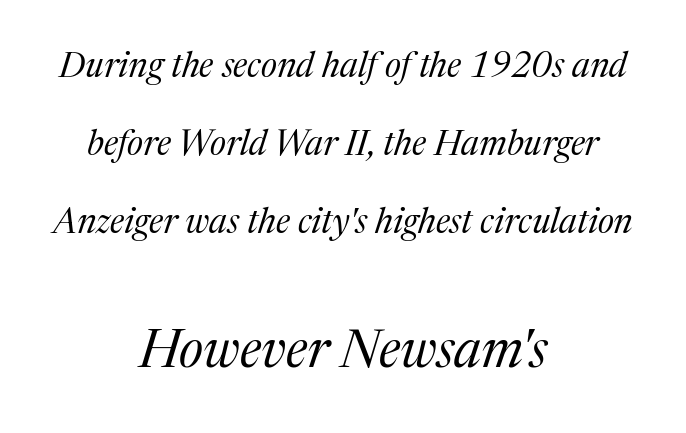
{"serif": "yes", "italic": "yes", "lean": "right", "slant_degrees": 17, "bold": "no", "weight": "regular", "width": "normal", "stroke_contrast": "medium", "x_height": "medium", "monospaced": "no", "underline": "no", "align": "center", "line_spacing": "loose", "line_spacing_ratio": 2.23, "letter_spacing": "normal", "letter_spacing_em": 0.0, "larger_block": "second", "size_ratio": 1.51, "glyph_px": 53}
